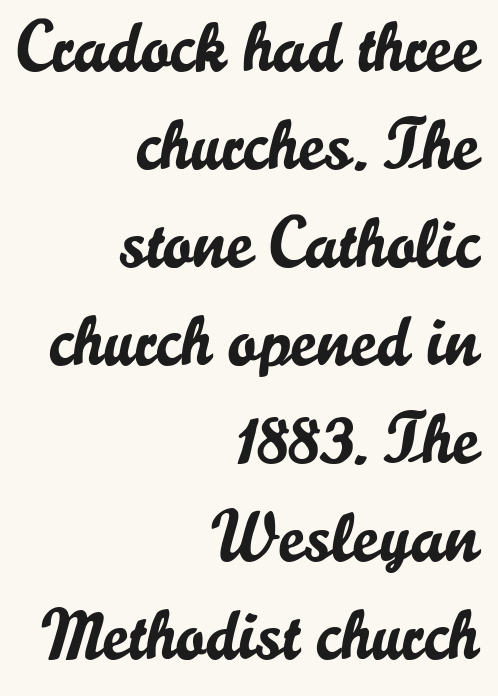
{"serif": "no", "width": "normal", "stroke_contrast": "low", "x_height": "small", "monospaced": "no", "underline": "no", "align": "right", "line_spacing": "normal", "line_spacing_ratio": 1.38, "letter_spacing": "normal", "letter_spacing_em": 0.0, "glyph_px": 71}
